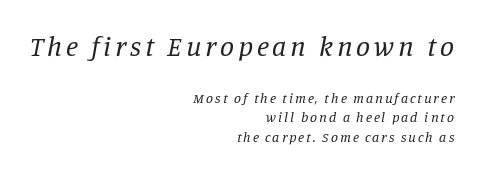
Q: Is the text bold? A: No.
Q: Is the text italic (slanted)? A: Yes, it leans right by about 11 degrees.
Q: Is the typeface a serif or a sans-serif typeface? A: Serif.
Q: Is the text underlined? A: No.
Q: How is the paragraph aligned? A: Right-aligned.
Q: Is the spacing between lines tight, normal or loose? A: Normal.
Q: Which block of text is set in a larger size, the first (top) or the second (bottom)? A: The first (top) one.
Q: Width (condensed, normal, or wide)? A: Normal.
Q: Stroke contrast? A: Low.
Q: x-height? A: Large.
Q: Monospaced? A: No.
